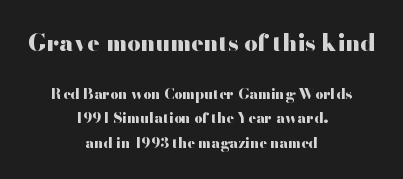
Typesetter's note — upper block bumped up in size, lower block left smaller. Rendered with straight, roman letterforms. Every letter is thick-stroked: bold, no question. Where is the straight margin? There isn't one; the lines are centered.
